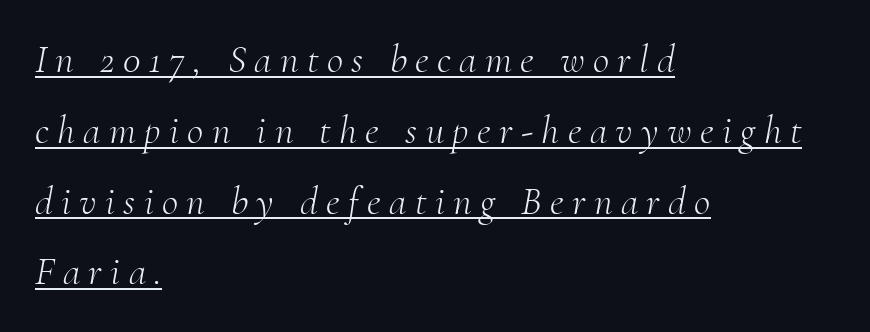
An italicized treatment has been applied to the whole sample. Check the space under the baseline: a stroke is drawn there. Short and long lines alike share a common starting point at left. In terms of letterspacing, this is a distinctly airy, spread setting. Little horizontal feet cap the strokes, marking this as serif type. Caption: face not bold, strokes unweighted.
